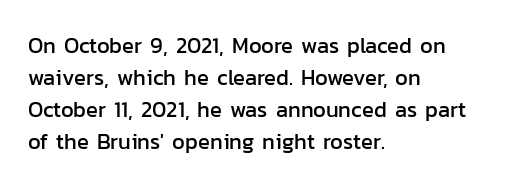
These lines were composed using upright roman letters. If you drew a ruler down the left edge, every line would touch it. In terms of leading, this rendering sits right in the middle. These lines keep a tight, regular rhythm from letter to letter. The glyphs are unaccompanied by any horizontal stroke below them.
